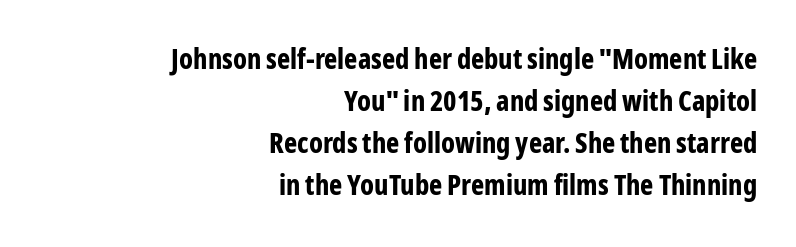
Q: Is the text bold? A: Yes.
Q: Is the text italic (slanted)? A: No, it is upright.
Q: Is the typeface a serif or a sans-serif typeface? A: Sans-serif.
Q: Is the text underlined? A: No.
Q: How is the paragraph aligned? A: Right-aligned.
Q: Is the spacing between letters normal or unusually wide? A: Normal.
Q: Is the spacing between lines tight, normal or loose? A: Normal.
Q: Width (condensed, normal, or wide)? A: Condensed.
Q: Stroke contrast? A: Low.
Q: x-height? A: Medium.
Q: Monospaced? A: No.
